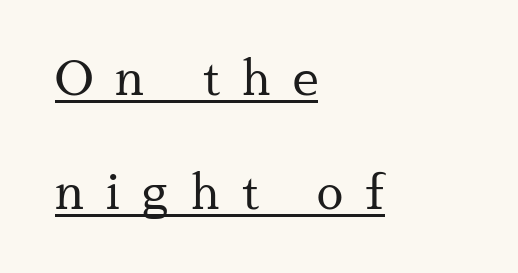
The image shows 47 px regular-weight serif type, upright; set left-aligned, loose line spacing (2.43x), unusually wide letter spacing (+0.47 em), underlined; medium stroke contrast and a medium x-height.
